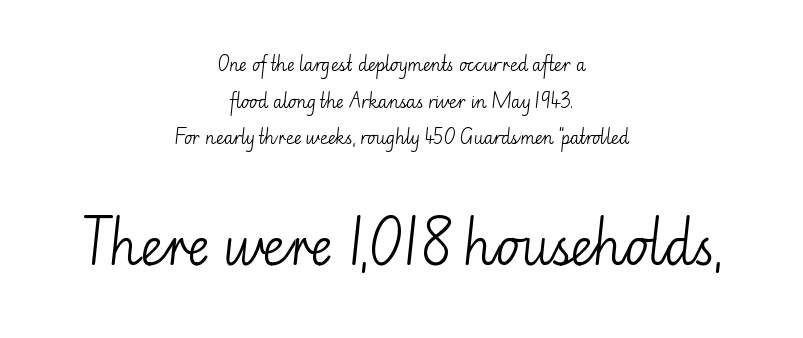
The image shows 50 px light sans-serif type; set centered, loose line spacing (2.16x), normal letter spacing, not underlined; the second (bottom) block is 2.94x larger; low stroke contrast and a small x-height.
